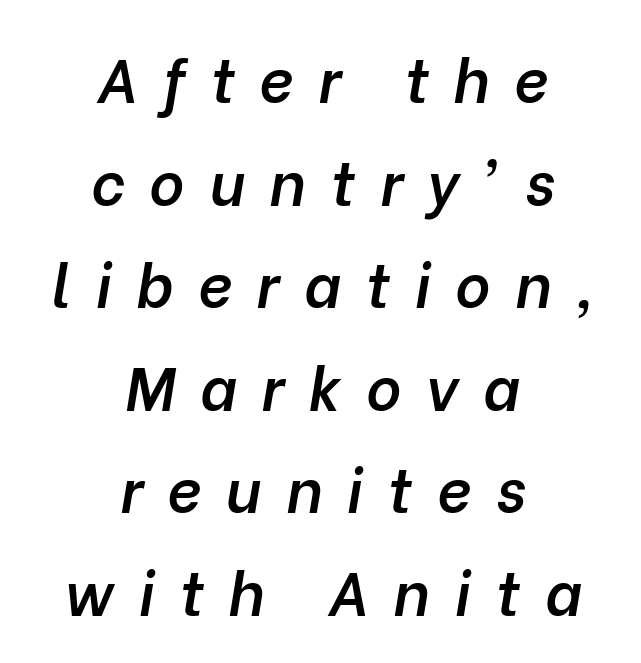
The image shows 60 px semibold type, italic (leaning right); set centered, line spacing 1.71x, unusually wide letter spacing (+0.41 em), not underlined; low stroke contrast and a medium x-height.
